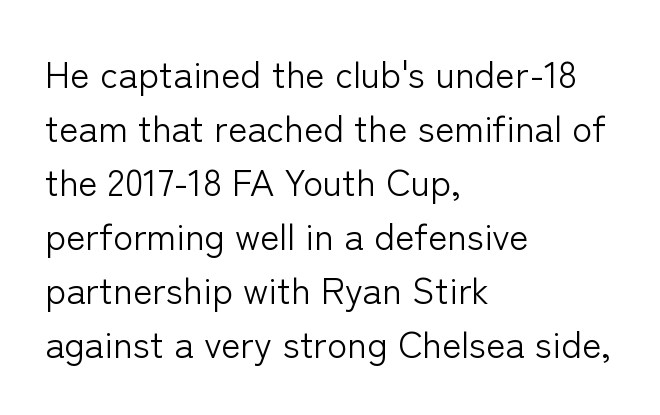
The image shows 37 px light sans-serif type, upright; set left-aligned, normal line spacing (1.46x), normal letter spacing, not underlined; low stroke contrast and a medium x-height.
